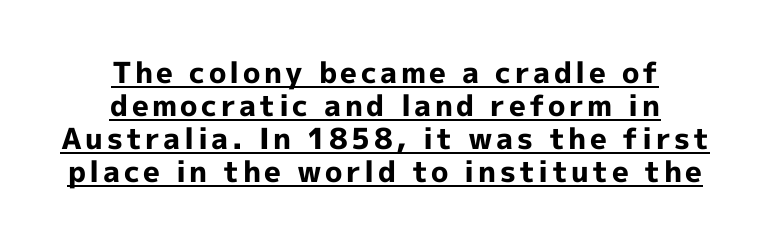
{"serif": "no", "italic": "no", "bold": "yes", "weight": "bold", "width": "normal", "x_height": "medium", "monospaced": "no", "underline": "yes", "align": "center", "line_spacing": "tight", "line_spacing_ratio": 1.14, "glyph_px": 29}
